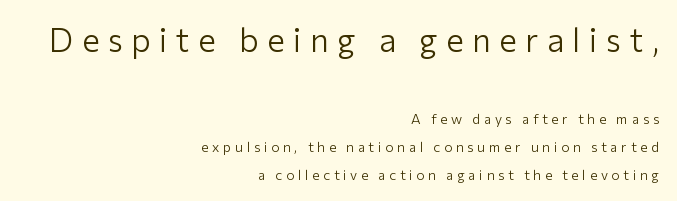
The image shows 33 px light sans-serif type, upright; set right-aligned, loose line spacing (1.97x), unusually wide letter spacing (+0.26 em), not underlined; the first (top) block is 2.36x larger; low stroke contrast and a medium x-height.
